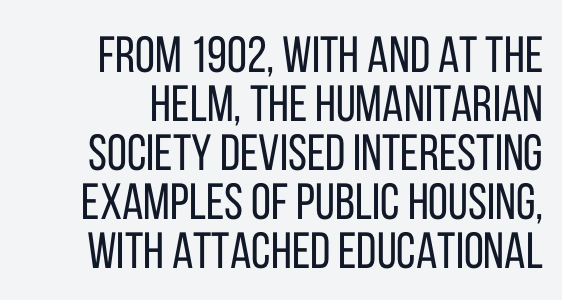
The strokes carry an ordinary text weight at most. Every stem runs plumb, perpendicular to the baseline. The paragraph has a hard right edge and a soft left edge. Character widths vary here, with narrow letters taking less room than wide ones.
